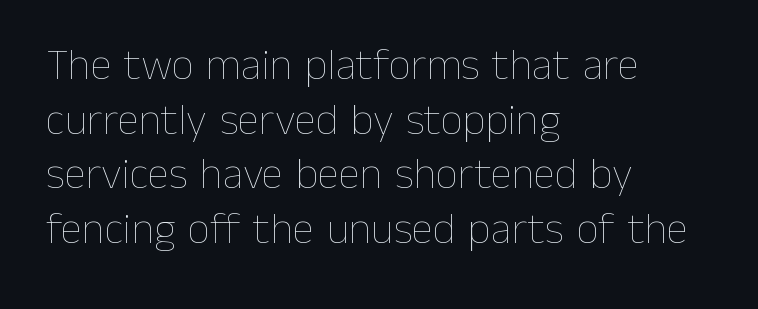
{"italic": "no", "bold": "no", "weight": "thin", "width": "normal", "stroke_contrast": "low", "x_height": "medium", "monospaced": "no", "underline": "no", "align": "left", "line_spacing_ratio": 1.24, "letter_spacing": "normal", "letter_spacing_em": 0.0, "glyph_px": 44}
